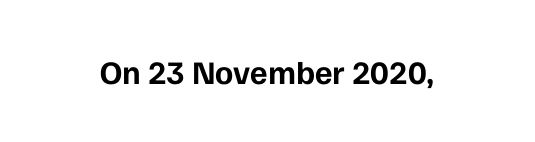
You'd pick this weight for a headline — it's a proper bold. I'd call this a sans setting — the letters go barefoot. The area under the type is left untouched. Spacing verdict: proportional, widths tailored to each character. The line texture is even and compact thanks to regular tracking. These lines were composed using upright roman letters.
